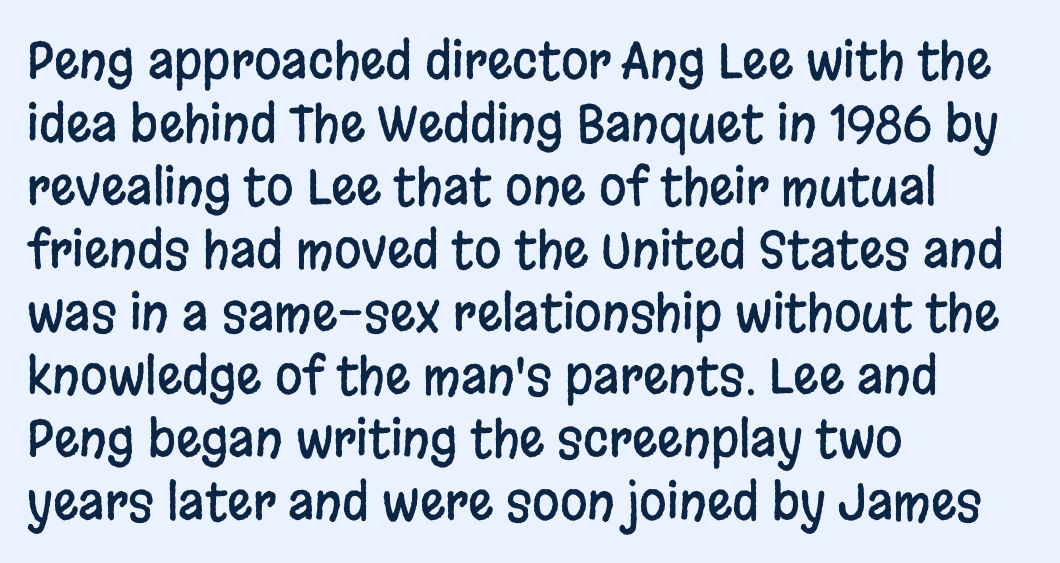
The letters sit at their default tracking, neither squeezed nor spread. Regarding serifs, this sample does without them. Nope, not italic — everything's standing straight. The passage is arranged the way most books set body copy — flush left. Reading down the column, the eye jumps a familiar distance to each next line. The glyphs are unaccompanied by any horizontal stroke below them.
